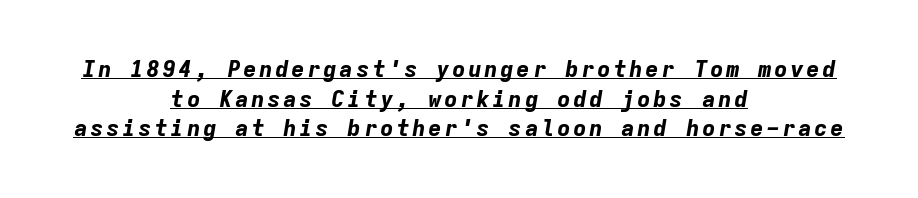
The image shows 23 px bold type, italic (leaning right); set centered, normal line spacing (1.29x), underlined.
